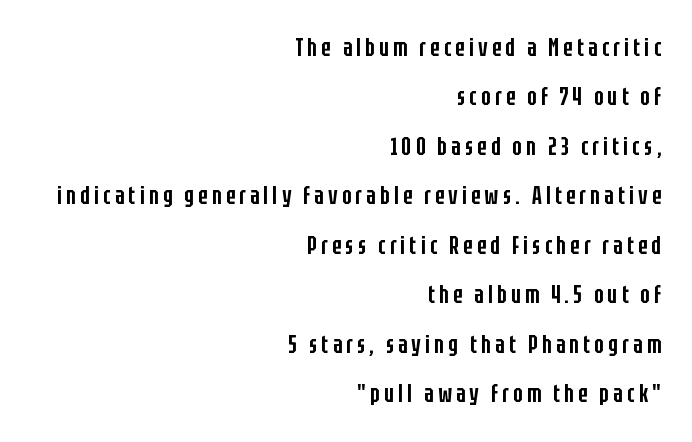
Q: Is the text bold? A: Semi-bold.
Q: Is the text italic (slanted)? A: No, it is upright.
Q: Is the text underlined? A: No.
Q: How is the paragraph aligned? A: Right-aligned.
Q: Is the spacing between lines tight, normal or loose? A: Loose.
